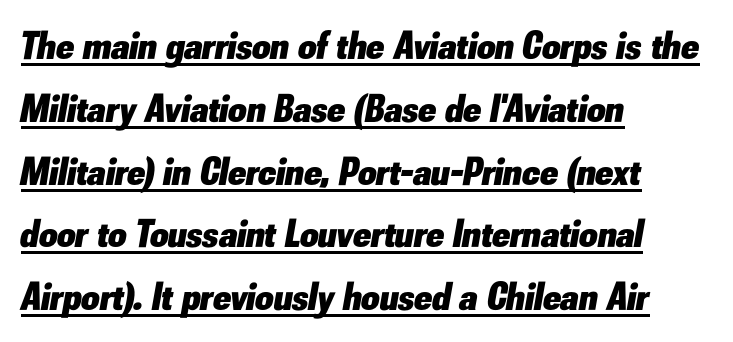
{"italic": "yes", "lean": "right", "slant_degrees": 10, "bold": "yes", "weight": "heavy", "width": "normal", "stroke_contrast": "low", "x_height": "small", "monospaced": "no", "underline": "yes", "align": "left", "line_spacing": "normal", "line_spacing_ratio": 1.57, "letter_spacing": "normal", "letter_spacing_em": 0.0, "glyph_px": 40}
